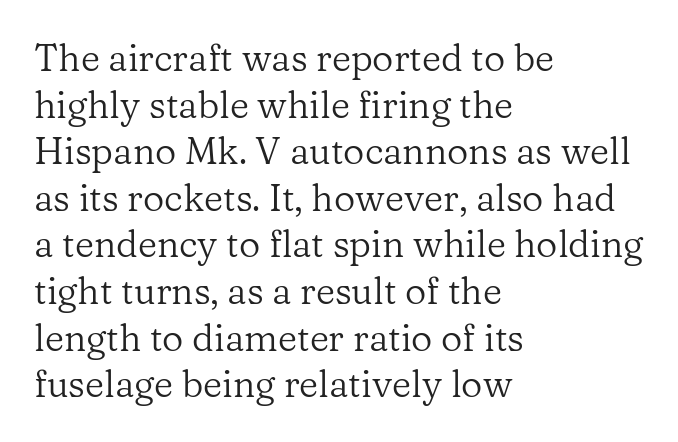
The image shows 37 px regular-weight serif type, upright; set left-aligned, normal line spacing (1.26x), normal letter spacing, not underlined; low stroke contrast and a medium x-height.
